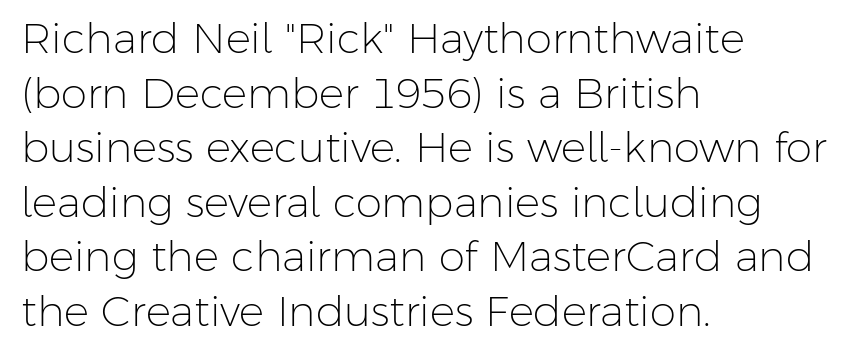
Serifs: no, the terminals of the letterforms are clean. Compared with a typical body face, this is equally light or lighter still. Line spacing here is normal. Each letter keeps its own natural width here, so spacing adapts to shape. Caption: multi-line text, flush left, ragged right.
